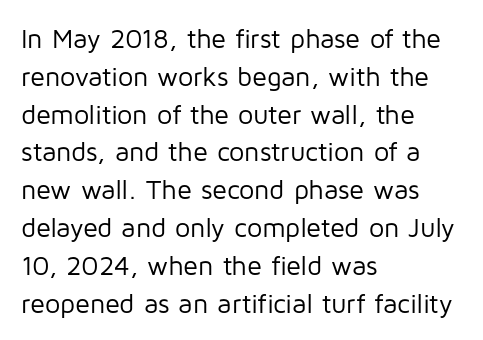
Short note: letters normally spaced. These lines are set flush left with a ragged right edge. The passage shown is not bold in any degree. Rows of type keep a routine distance in the vertical direction. This is the regular roman posture of the typeface.
